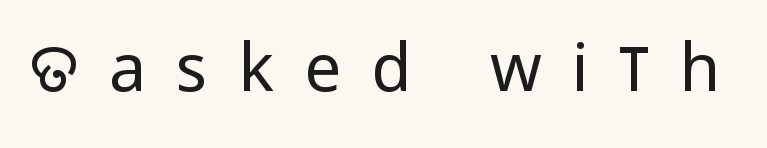
{"serif": "no", "italic": "no", "bold": "no", "weight": "regular", "width": "condensed", "stroke_contrast": "low", "x_height": "large", "monospaced": "no", "underline": "no", "letter_spacing": "wide", "letter_spacing_em": 0.46, "glyph_px": 66}
